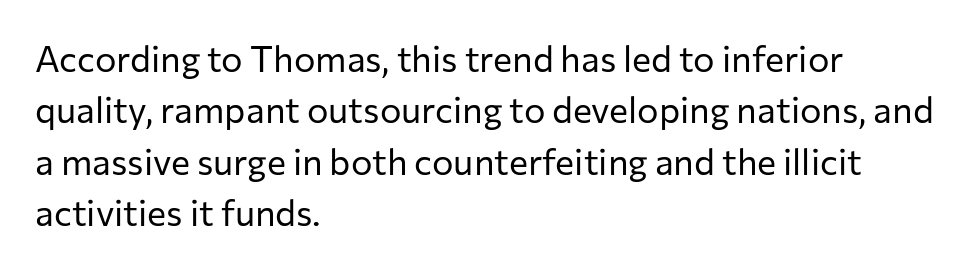
The image shows 36 px regular-weight sans-serif type, upright; set left-aligned, normal line spacing (1.43x), normal letter spacing, not underlined; low stroke contrast and a medium x-height.
